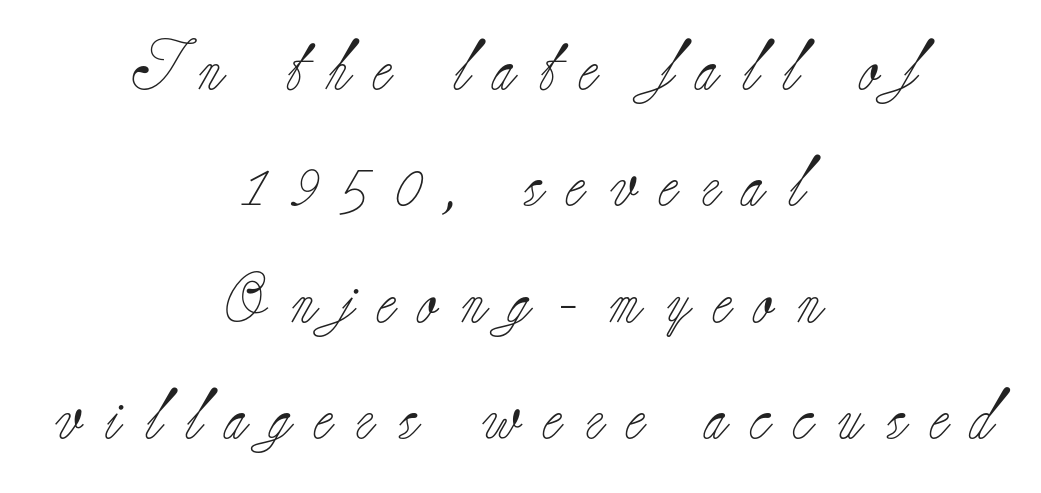
The image shows 50 px light serif type; set centered, loose line spacing (2.33x), unusually wide letter spacing (+0.48 em), not underlined; low stroke contrast and a small x-height.
